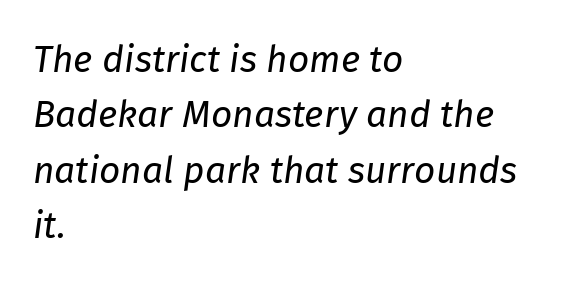
Between one letter and the next there's only the usual sliver of space. On a weight scale, this lands at 450 or below. Italic: yes, the glyphs are oblique. The lines are quadded left. The gap between lines stays unmarked. If you measured baseline to baseline, you'd find a middling distance.
